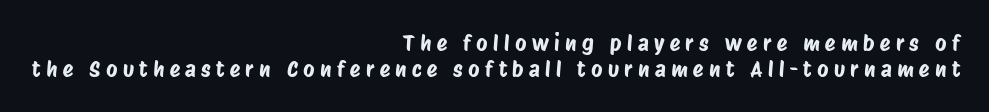
The image shows 22 px text type; set right-aligned, line spacing 1.17x, unusually wide letter spacing (+0.24 em), not underlined.
